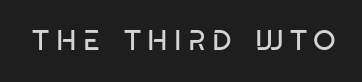
{"serif": "no", "italic": "no", "bold": "no", "weight": "regular", "width": "condensed", "stroke_contrast": "low", "x_height": "large", "monospaced": "no", "underline": "no", "letter_spacing": "wide", "letter_spacing_em": 0.22, "glyph_px": 29}
